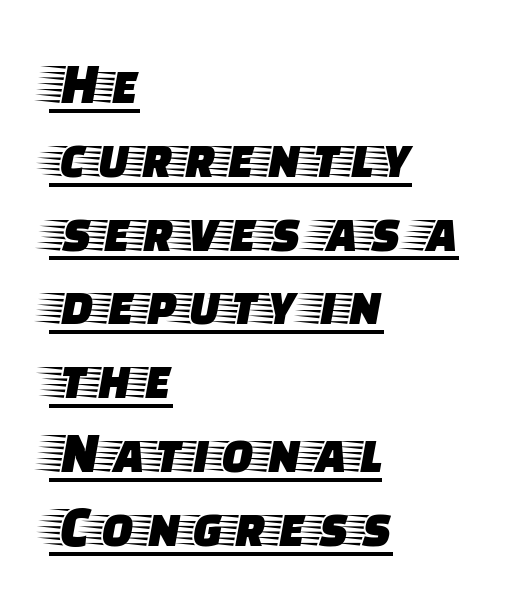
{"serif": "yes", "width": "wide", "stroke_contrast": "low", "x_height": "large", "monospaced": "no", "underline": "yes", "align": "left", "line_spacing_ratio": 1.23, "letter_spacing": "normal", "letter_spacing_em": 0.0, "glyph_px": 60}
